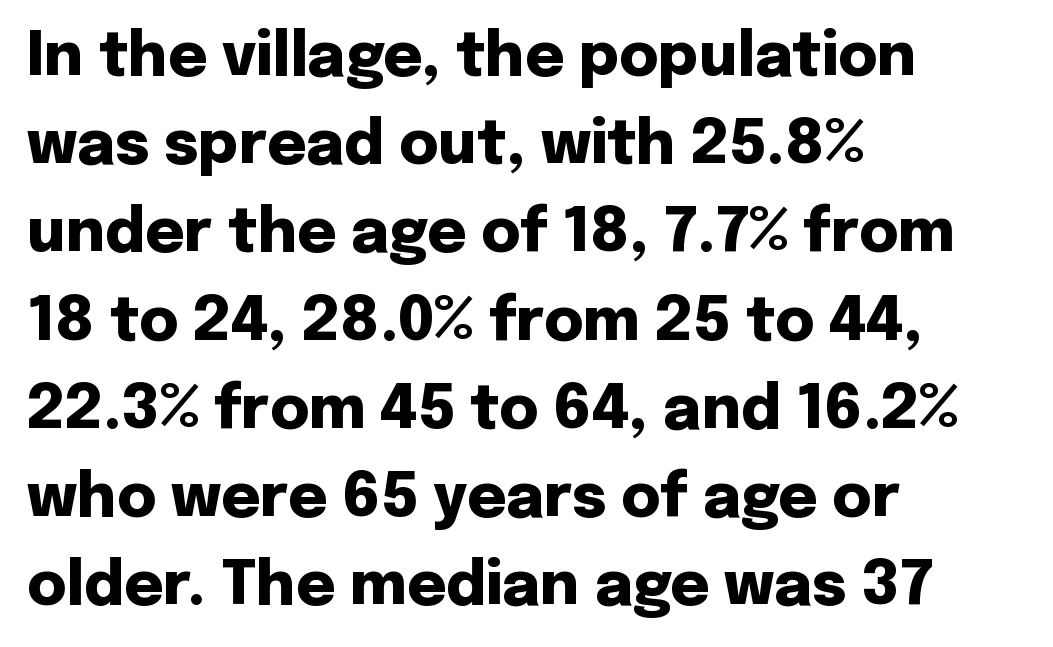
To sum up the face: it is a sans, with no serifs. The face used here is rendered with its standard letterfit. The characters look thick and weighty, a clear bold. The specimen reads as upright at a glance.
